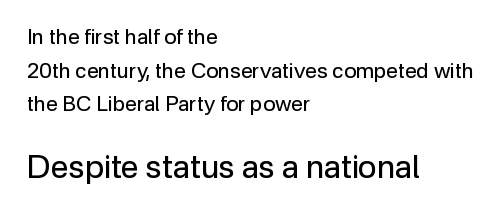
The image shows 32 px regular-weight sans-serif type, upright; set left-aligned, normal line spacing (1.6x), normal letter spacing, not underlined; the second (bottom) block is 1.52x larger; low stroke contrast and a medium x-height.
